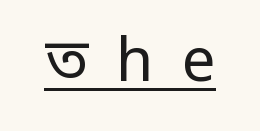
{"serif": "no", "italic": "no", "bold": "no", "weight": "regular", "width": "condensed", "stroke_contrast": "low", "x_height": "large", "monospaced": "no", "underline": "yes", "letter_spacing": "wide", "letter_spacing_em": 0.48, "glyph_px": 60}
